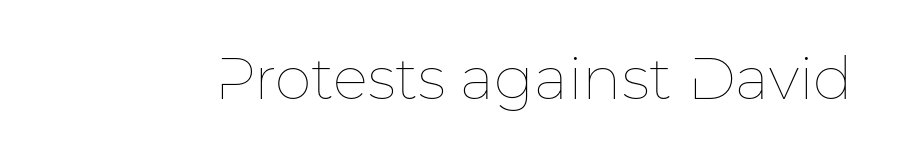
{"italic": "no", "bold": "no", "weight": "thin", "width": "normal", "stroke_contrast": "low", "x_height": "medium", "monospaced": "no", "underline": "no", "letter_spacing": "normal", "letter_spacing_em": 0.0, "glyph_px": 59}
